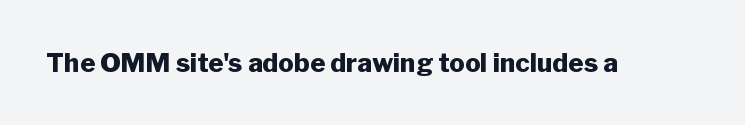
{"italic": "no", "bold": "yes", "underline": "no", "letter_spacing": "normal", "letter_spacing_em": 0.0, "glyph_px": 26}
